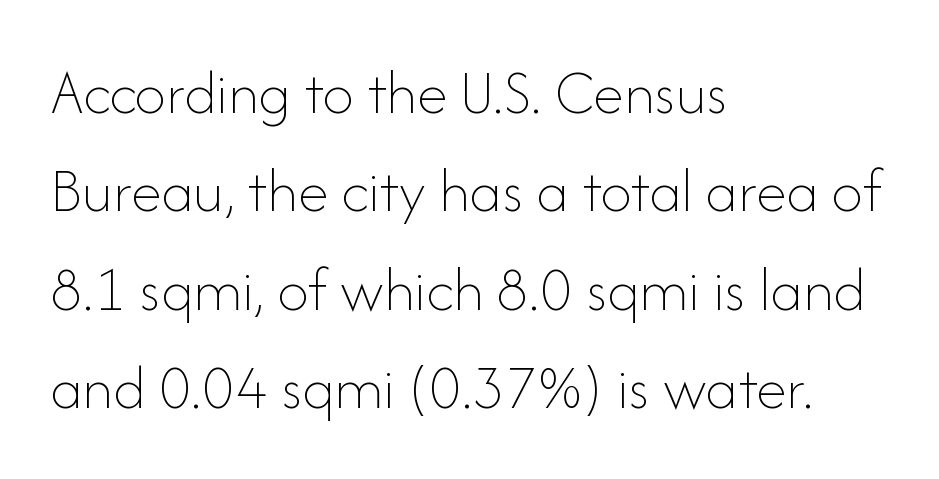
Q: Is the text bold? A: No.
Q: Is the text italic (slanted)? A: No, it is upright.
Q: Is the text underlined? A: No.
Q: How is the paragraph aligned? A: Left-aligned.
Q: Is the spacing between letters normal or unusually wide? A: Normal.
Q: Is the spacing between lines tight, normal or loose? A: Normal.
Q: Width (condensed, normal, or wide)? A: Normal.
Q: Stroke contrast? A: Low.
Q: x-height? A: Small.
Q: Monospaced? A: No.
